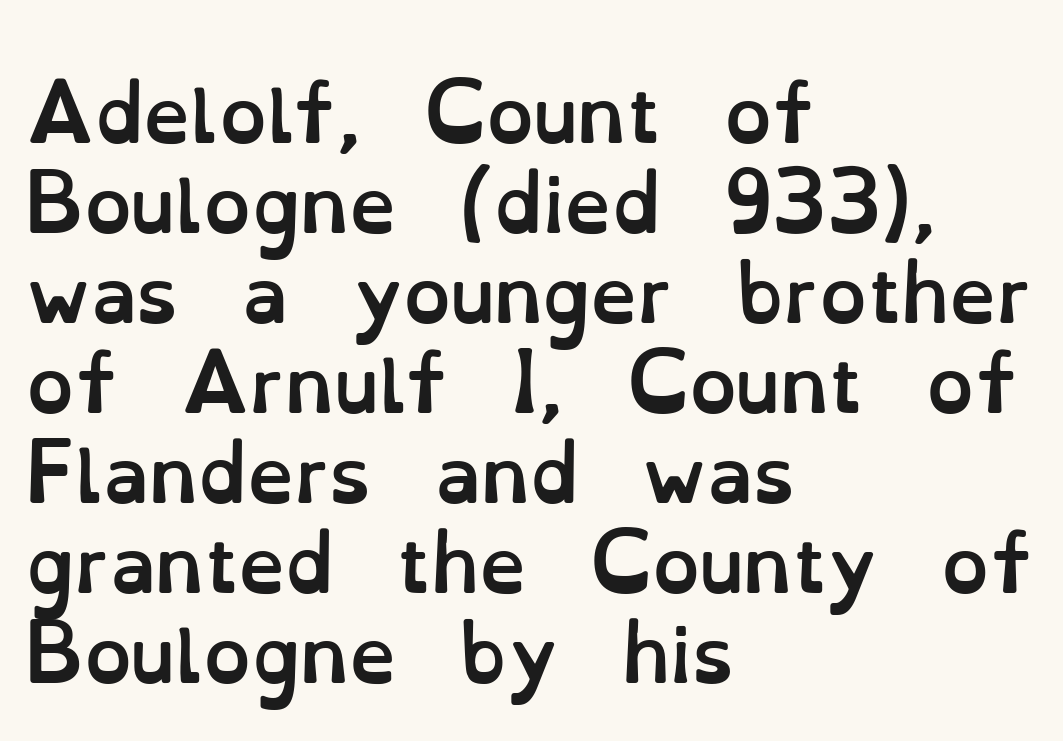
{"italic": "no", "bold": "yes", "weight": "semibold", "width": "normal", "stroke_contrast": "low", "x_height": "small", "monospaced": "no", "underline": "no", "align": "left", "line_spacing_ratio": 1.2, "letter_spacing": "normal", "letter_spacing_em": 0.0, "glyph_px": 75}
